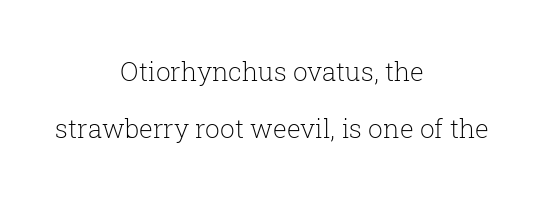
{"italic": "no", "bold": "no", "underline": "no", "align": "center", "line_spacing": "loose", "line_spacing_ratio": 2.19, "letter_spacing": "normal", "letter_spacing_em": 0.0, "glyph_px": 26}
